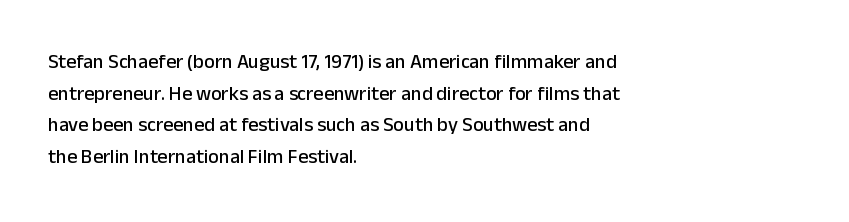
The image shows 20 px text type, upright; set left-aligned, normal line spacing (1.58x), normal letter spacing, not underlined.
